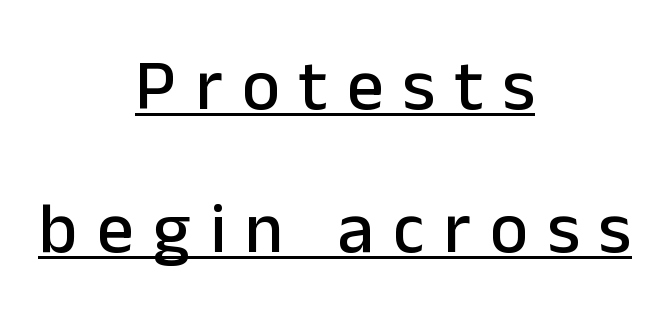
Looks like someone drew a line under every word here. Layout note: lines centered. Characters remain perfectly vertical along every line. No feet cap the strokes, marking this as sans-serif type. A great deal of white space separates one row of letters from the next.
